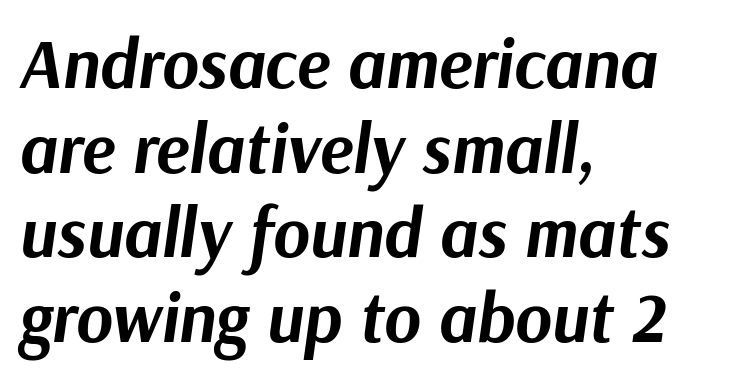
Q: Is the text bold? A: Yes.
Q: Is the text italic (slanted)? A: Yes, it leans right by about 9 degrees.
Q: Is the text underlined? A: No.
Q: How is the paragraph aligned? A: Left-aligned.
Q: Is the spacing between letters normal or unusually wide? A: Normal.
Q: Width (condensed, normal, or wide)? A: Normal.
Q: Stroke contrast? A: Medium.
Q: x-height? A: Medium.
Q: Monospaced? A: No.
